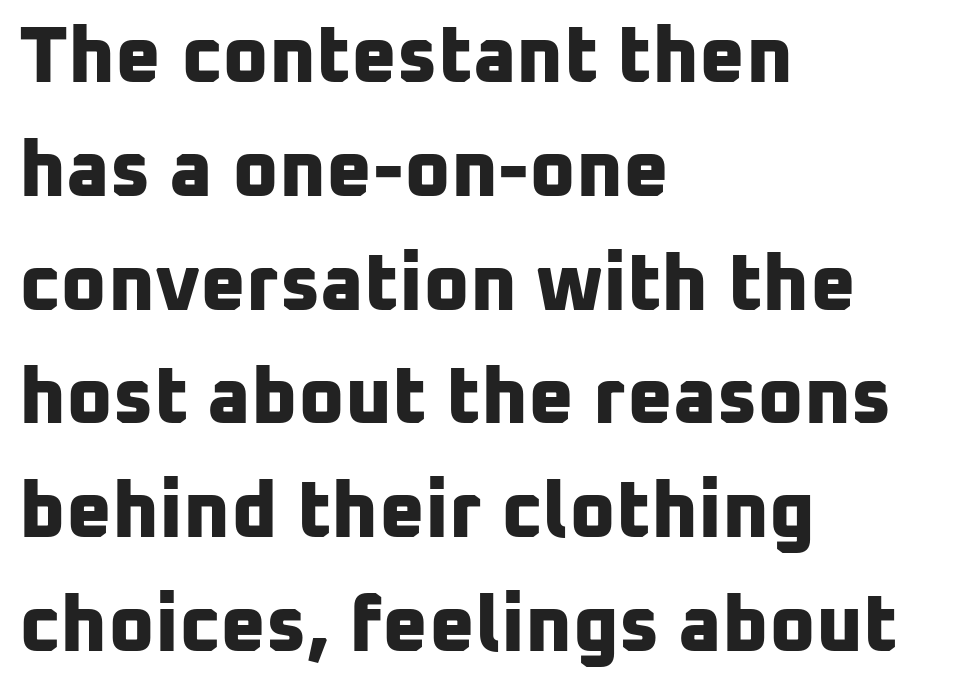
{"serif": "no", "bold": "yes", "weight": "bold", "width": "normal", "stroke_contrast": "low", "x_height": "medium", "monospaced": "no", "underline": "no", "align": "left", "line_spacing": "normal", "line_spacing_ratio": 1.44, "letter_spacing": "normal", "letter_spacing_em": 0.0, "glyph_px": 79}
